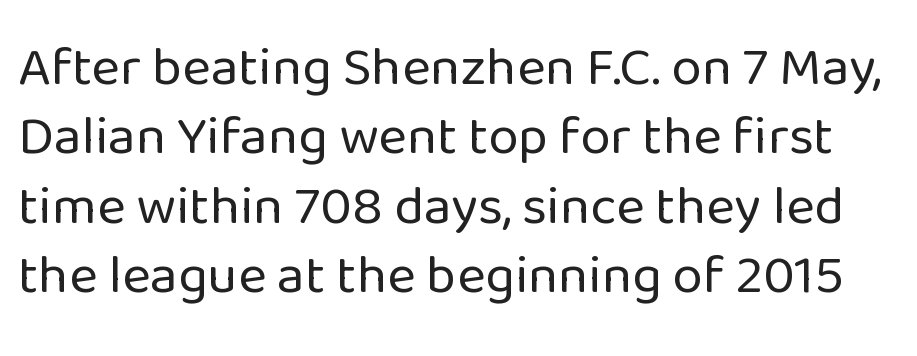
{"serif": "no", "italic": "no", "bold": "no", "weight": "regular", "width": "normal", "stroke_contrast": "low", "x_height": "medium", "monospaced": "no", "underline": "no", "line_spacing": "normal", "line_spacing_ratio": 1.26, "letter_spacing": "normal", "letter_spacing_em": 0.0, "glyph_px": 55}
